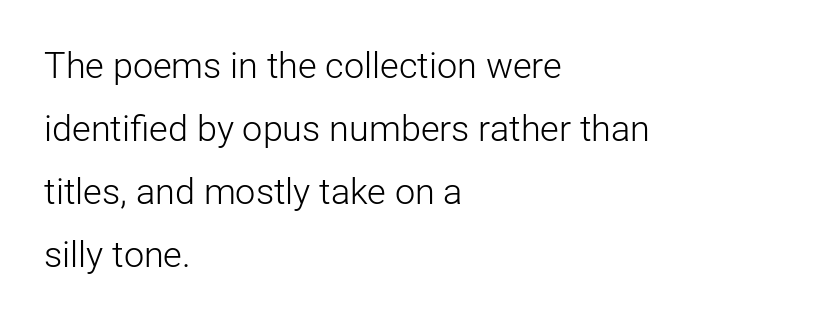
Q: Is the text bold? A: No.
Q: Is the text italic (slanted)? A: No, it is upright.
Q: Is the typeface a serif or a sans-serif typeface? A: Sans-serif.
Q: Is the text underlined? A: No.
Q: How is the paragraph aligned? A: Left-aligned.
Q: Is the spacing between letters normal or unusually wide? A: Normal.
Q: Width (condensed, normal, or wide)? A: Normal.
Q: Stroke contrast? A: Low.
Q: x-height? A: Medium.
Q: Monospaced? A: No.
